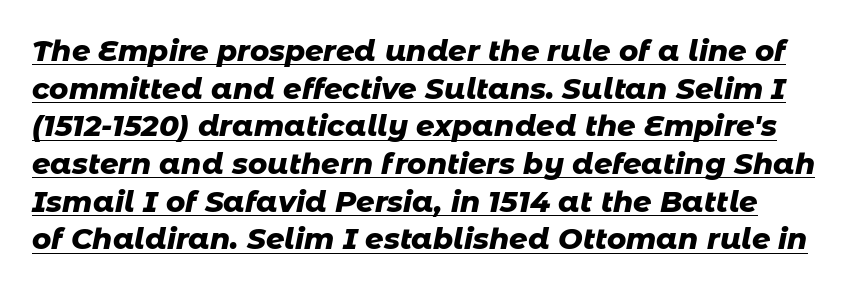
Does the weight exceed regular? Yes, all the way to bold. Each letter keeps its own natural width here, so spacing adapts to shape. Summary of vertical rhythm: regular, with standard interline spacing. Emphasis-style slanted type is in use. A continuous stroke trails under the words, as in a hyperlink. Glyph-to-glyph distance matches everyday printed text.
